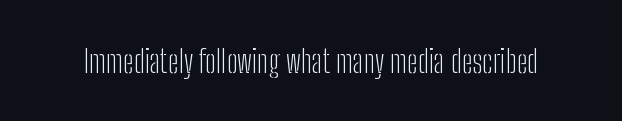
The image shows 32 px light, condensed sans-serif type, upright; set normal letter spacing, not underlined; low stroke contrast and a medium x-height.
